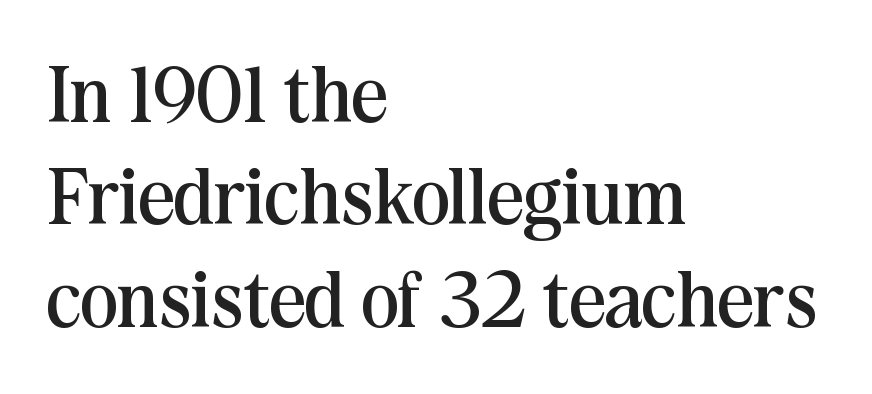
The image shows 80 px regular-weight serif type, upright; set left-aligned, normal line spacing (1.28x), normal letter spacing, not underlined; medium stroke contrast and a medium x-height.
